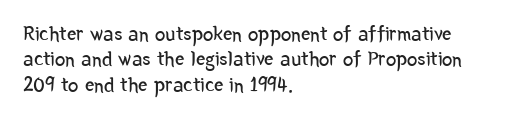
A bare baseline throughout the passage. Line beginnings align vertically; line endings do not. This sample uses plain, unmodified letter spacing. Posture: straight, roman, zero tilt. Is this a heavy cut? Hardly; it is regular or lighter.
